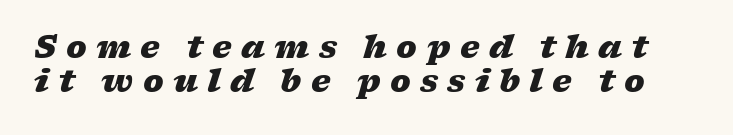
The vertical gap from one line to the next is small. Style check: oblique. Tracking value appears strongly positive — letters spread wide. You could not count columns in this text — the font is proportionally spaced. Weight check: bold — yes, fully. The area under the type is left untouched.
